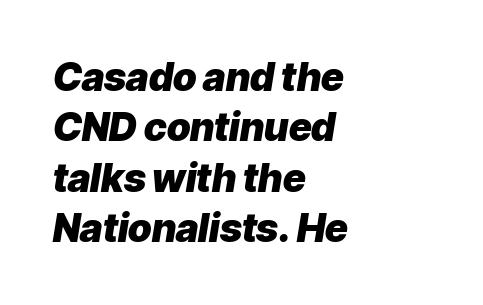
The image shows 39 px heavy type, italic (leaning right); set left-aligned, normal line spacing (1.29x), normal letter spacing, not underlined; low stroke contrast and a medium x-height.
